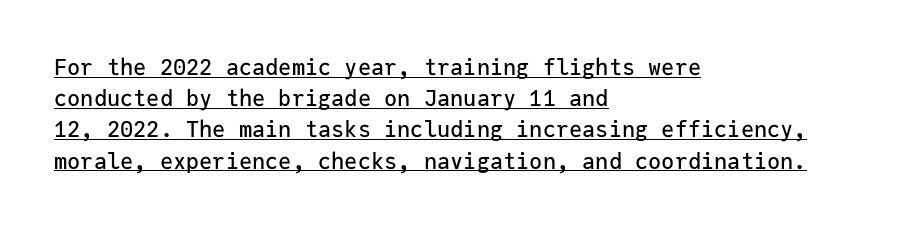
The image shows 22 px text type, upright; set left-aligned, normal line spacing (1.42x), normal letter spacing, underlined.
